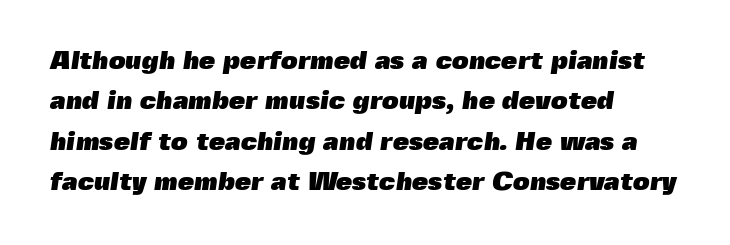
Plenty of ink on the page — the face is bold. Nobody drew a line under any word here. Horizontally, the lines are justified to the leading edge only. The rows are spaced the way most documents space them.
